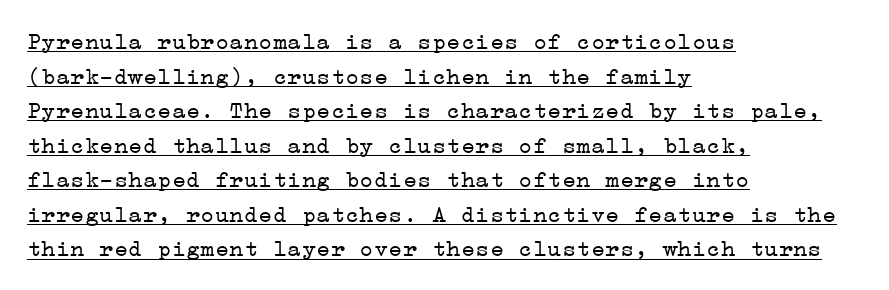
The image shows 24 px text type, upright; set left-aligned, normal line spacing (1.44x), normal letter spacing, underlined.
